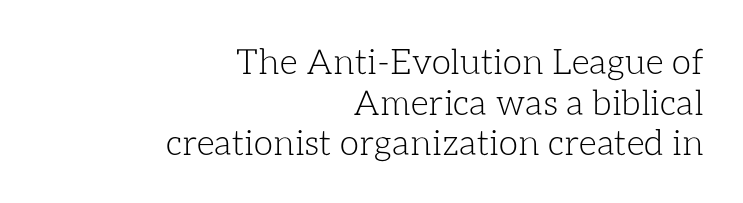
The image shows 35 px light type, upright; set right-aligned, line spacing 1.16x, normal letter spacing, not underlined; low stroke contrast and a medium x-height.
